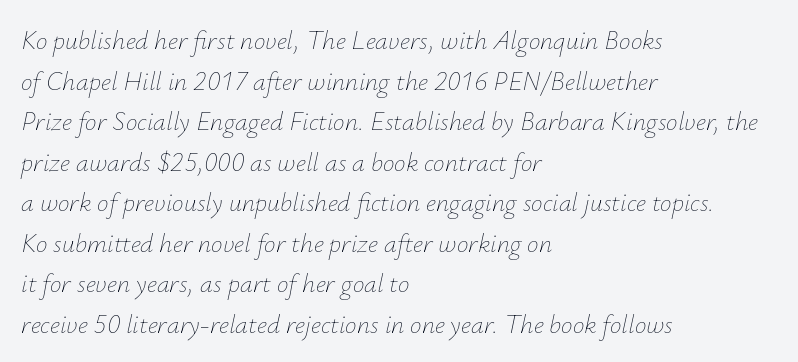
The image shows 26 px text type, italic (leaning right); set left-aligned, normal line spacing (1.56x), normal letter spacing, not underlined.
